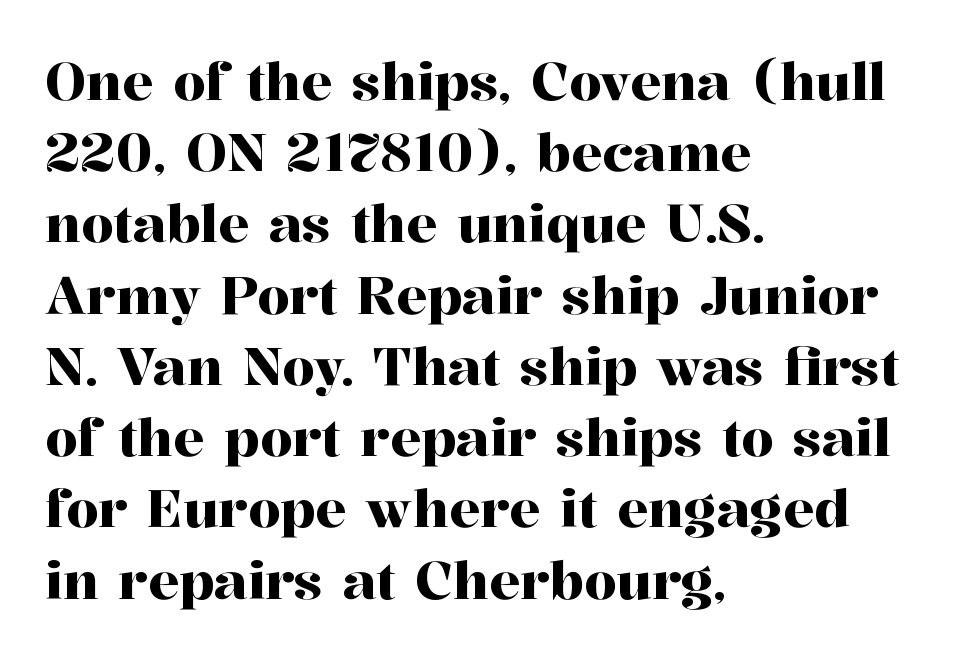
Q: Is the text italic (slanted)? A: No, it is upright.
Q: Is the typeface a serif or a sans-serif typeface? A: Serif.
Q: Is the text underlined? A: No.
Q: How is the paragraph aligned? A: Left-aligned.
Q: Is the spacing between letters normal or unusually wide? A: Normal.
Q: Is the spacing between lines tight, normal or loose? A: Normal.
Q: Width (condensed, normal, or wide)? A: Normal.
Q: Stroke contrast? A: High.
Q: x-height? A: Medium.
Q: Monospaced? A: No.
